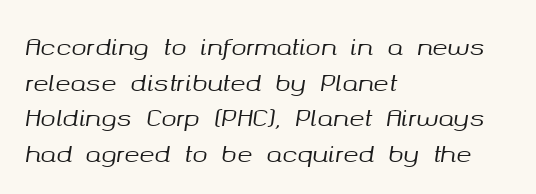
The image shows 23 px text type, italic (leaning right); set left-aligned, normal line spacing (1.55x), normal letter spacing, not underlined.
